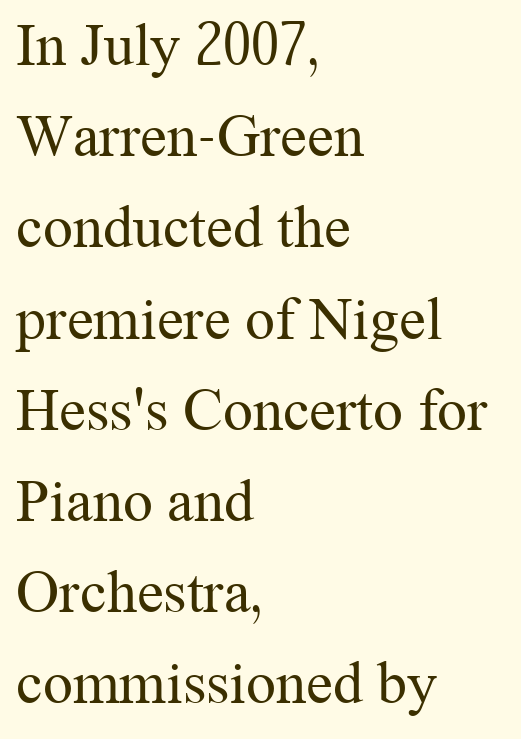
Q: Is the text bold? A: No.
Q: Is the text italic (slanted)? A: No, it is upright.
Q: Is the typeface a serif or a sans-serif typeface? A: Serif.
Q: Is the text underlined? A: No.
Q: How is the paragraph aligned? A: Left-aligned.
Q: Is the spacing between letters normal or unusually wide? A: Normal.
Q: Is the spacing between lines tight, normal or loose? A: Normal.
Q: Width (condensed, normal, or wide)? A: Normal.
Q: Stroke contrast? A: Medium.
Q: x-height? A: Medium.
Q: Monospaced? A: No.
